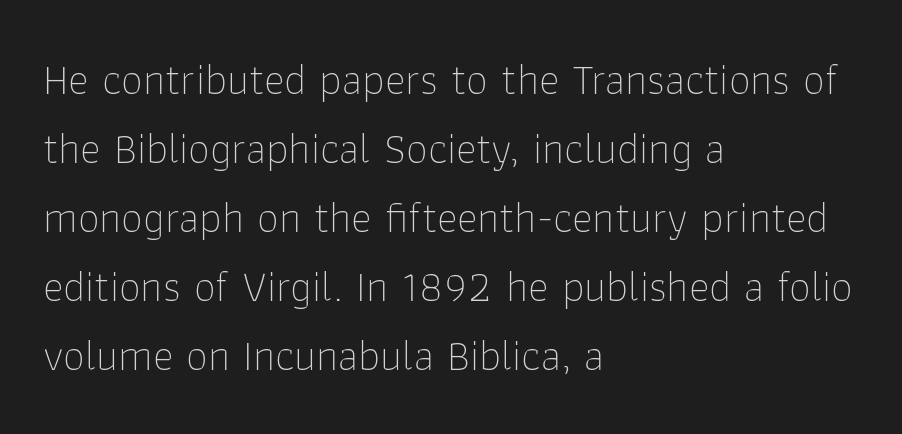
Q: Is the text bold? A: No.
Q: Is the text italic (slanted)? A: No, it is upright.
Q: Is the typeface a serif or a sans-serif typeface? A: Sans-serif.
Q: Is the text underlined? A: No.
Q: How is the paragraph aligned? A: Left-aligned.
Q: Is the spacing between letters normal or unusually wide? A: Normal.
Q: Is the spacing between lines tight, normal or loose? A: Normal.
Q: Width (condensed, normal, or wide)? A: Normal.
Q: Stroke contrast? A: Low.
Q: x-height? A: Medium.
Q: Monospaced? A: No.
